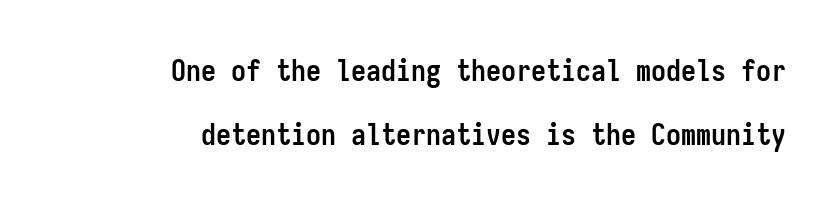
Glyph-to-glyph distance matches everyday printed text. A flush-right, rag-left setting is used for this passage. The letters stand upright; this is a roman face. Spacing verdict: monospaced, one width for all characters. Descender tails drop into unmarked territory. Compared with typical paragraphs, the rows here are farther apart.
